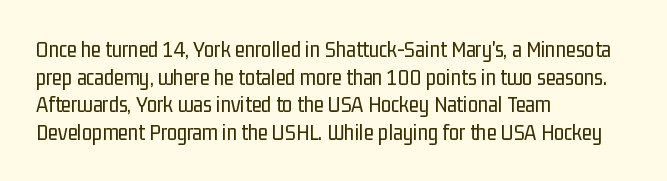
Q: Is the text bold? A: No.
Q: Is the text italic (slanted)? A: No, it is upright.
Q: Is the text underlined? A: No.
Q: How is the paragraph aligned? A: Left-aligned.
Q: Is the spacing between letters normal or unusually wide? A: Normal.
